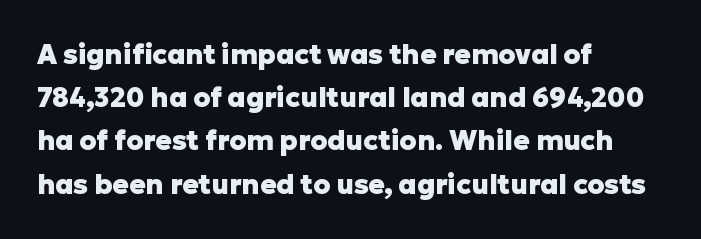
{"italic": "no", "bold": "yes", "underline": "no", "align": "left", "line_spacing": "normal", "line_spacing_ratio": 1.6, "letter_spacing": "normal", "letter_spacing_em": 0.0, "glyph_px": 27}
